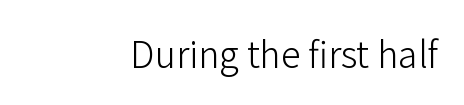
Q: Is the text bold? A: No.
Q: Is the text italic (slanted)? A: No, it is upright.
Q: Is the typeface a serif or a sans-serif typeface? A: Sans-serif.
Q: Is the text underlined? A: No.
Q: How is the paragraph aligned? A: Right-aligned.
Q: Is the spacing between letters normal or unusually wide? A: Normal.
Q: Width (condensed, normal, or wide)? A: Normal.
Q: Stroke contrast? A: Low.
Q: x-height? A: Medium.
Q: Monospaced? A: No.
